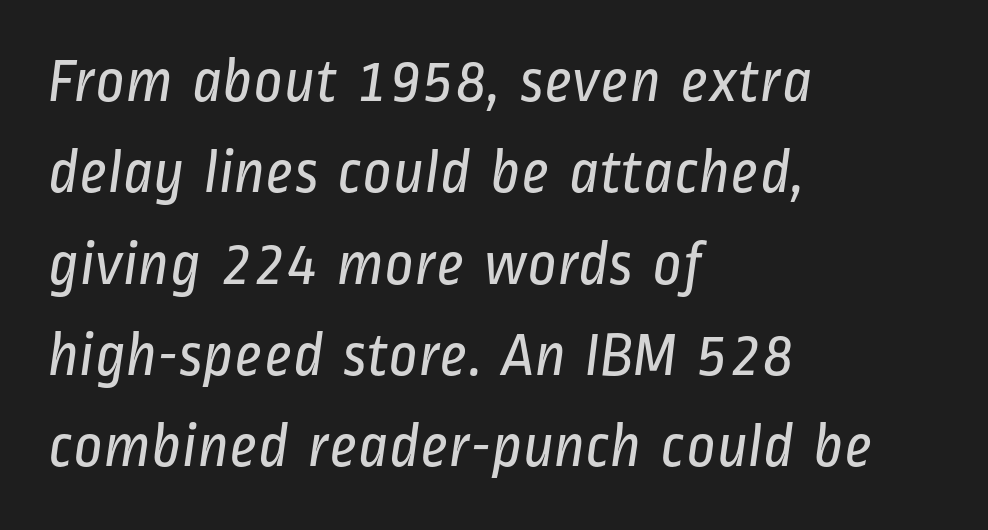
Q: Is the text bold? A: No.
Q: Is the typeface a serif or a sans-serif typeface? A: Sans-serif.
Q: Is the text underlined? A: No.
Q: How is the paragraph aligned? A: Left-aligned.
Q: Is the spacing between letters normal or unusually wide? A: Normal.
Q: Is the spacing between lines tight, normal or loose? A: Normal.
Q: Width (condensed, normal, or wide)? A: Condensed.
Q: Stroke contrast? A: Low.
Q: x-height? A: Medium.
Q: Monospaced? A: No.
